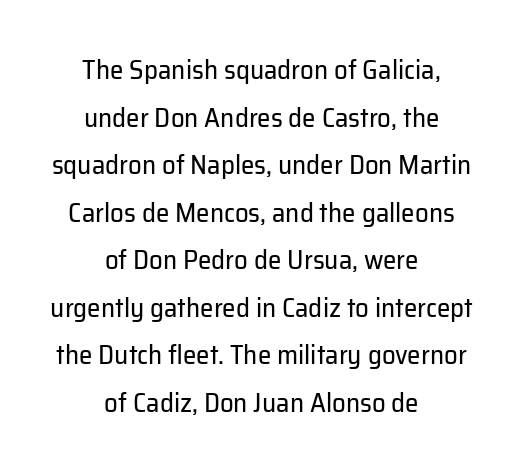
{"italic": "no", "bold": "no", "underline": "no", "align": "center", "line_spacing_ratio": 1.76, "letter_spacing": "normal", "letter_spacing_em": 0.0, "glyph_px": 27}
